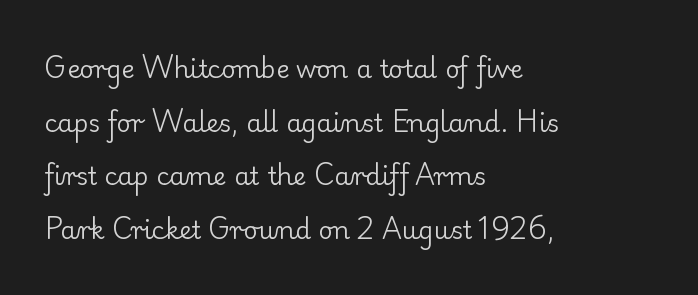
This sample uses plain, unmodified letter spacing. Is there much room between lines? Yes — plenty of vertical air separates them. The passage shown is not underscored anywhere. Upright lettering throughout. The passage is arranged the way most books set body copy — flush left.
